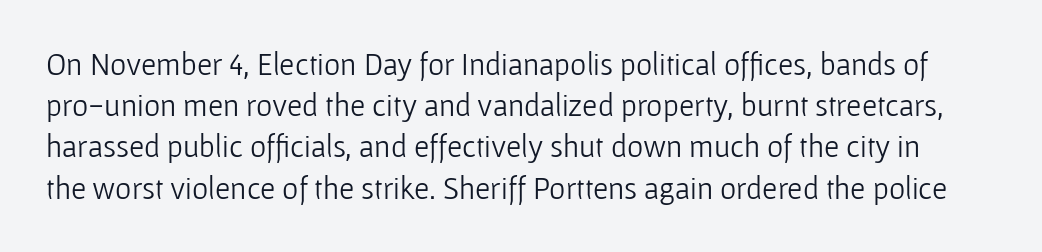
{"serif": "no", "italic": "no", "bold": "no", "weight": "light", "width": "normal", "stroke_contrast": "low", "x_height": "medium", "monospaced": "no", "underline": "no", "line_spacing": "normal", "line_spacing_ratio": 1.33, "letter_spacing": "normal", "letter_spacing_em": 0.0, "glyph_px": 31}
